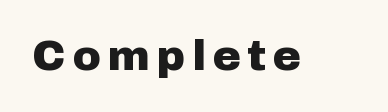
Q: Is the text bold? A: Yes.
Q: Is the text italic (slanted)? A: No, it is upright.
Q: Is the typeface a serif or a sans-serif typeface? A: Sans-serif.
Q: Is the text underlined? A: No.
Q: Width (condensed, normal, or wide)? A: Normal.
Q: Stroke contrast? A: Low.
Q: x-height? A: Medium.
Q: Monospaced? A: No.
